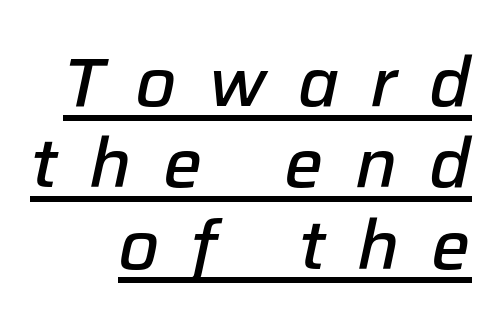
Q: Is the text bold? A: Semi-bold.
Q: Is the text italic (slanted)? A: Yes, it leans right by about 12 degrees.
Q: Is the text underlined? A: Yes.
Q: How is the paragraph aligned? A: Right-aligned.
Q: Is the spacing between letters normal or unusually wide? A: Unusually wide.
Q: Width (condensed, normal, or wide)? A: Normal.
Q: Stroke contrast? A: Low.
Q: x-height? A: Medium.
Q: Monospaced? A: No.
